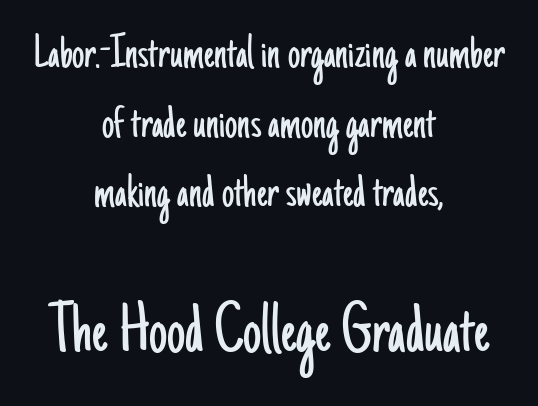
The image shows 73 px light, condensed sans-serif type, upright; set centered, normal line spacing (1.42x), normal letter spacing, not underlined; the second (bottom) block is 1.49x larger; low stroke contrast and a small x-height.
